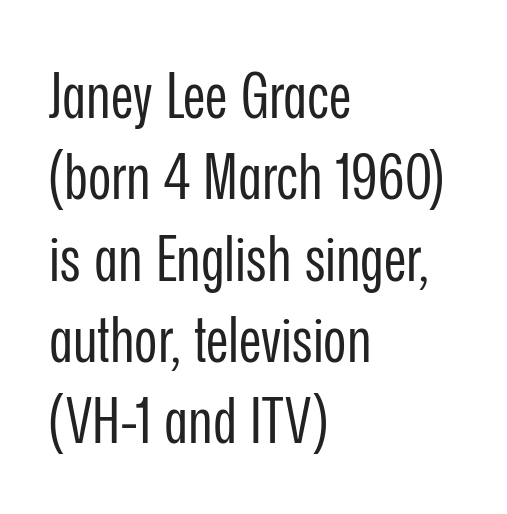
The image shows 63 px regular-weight, condensed sans-serif type, upright; set left-aligned, normal line spacing (1.29x), normal letter spacing, not underlined; low stroke contrast and a medium x-height.
